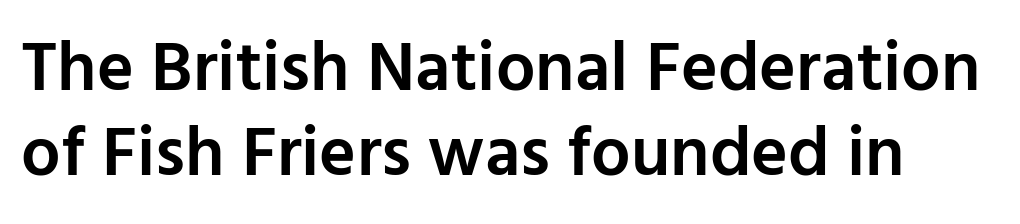
{"serif": "no", "italic": "no", "bold": "semi", "weight": "semibold", "width": "normal", "stroke_contrast": "low", "x_height": "medium", "monospaced": "no", "underline": "no", "line_spacing_ratio": 1.21, "letter_spacing": "normal", "letter_spacing_em": 0.0, "glyph_px": 70}
